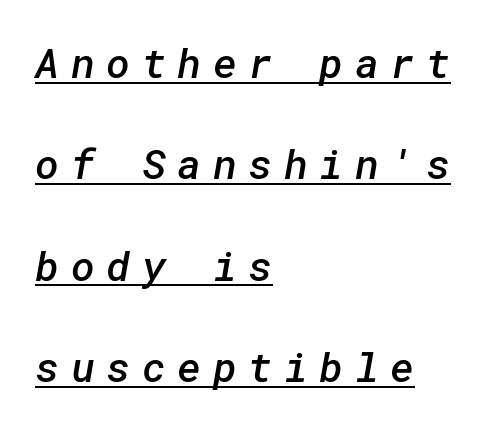
{"serif": "no", "bold": "semi", "weight": "semibold", "width": "normal", "stroke_contrast": "low", "x_height": "medium", "underline": "yes", "align": "left", "line_spacing": "loose", "line_spacing_ratio": 2.47, "letter_spacing": "wide", "letter_spacing_em": 0.28, "glyph_px": 41}
